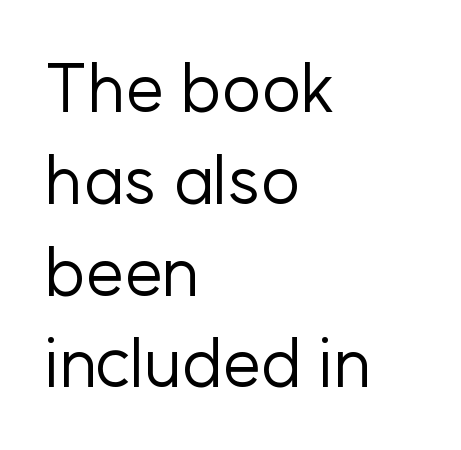
The image shows 68 px regular-weight sans-serif type, upright; set left-aligned, normal line spacing (1.35x), normal letter spacing, not underlined; low stroke contrast and a medium x-height.
